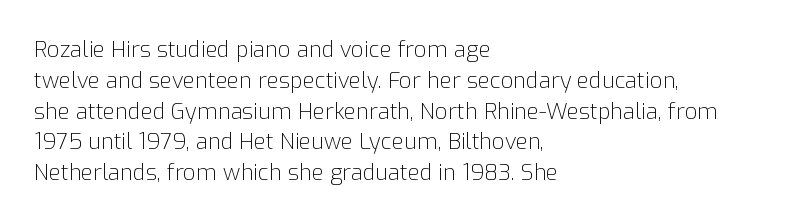
{"italic": "no", "bold": "no", "underline": "no", "align": "left", "line_spacing": "normal", "line_spacing_ratio": 1.4, "letter_spacing": "normal", "letter_spacing_em": 0.0, "glyph_px": 22}
